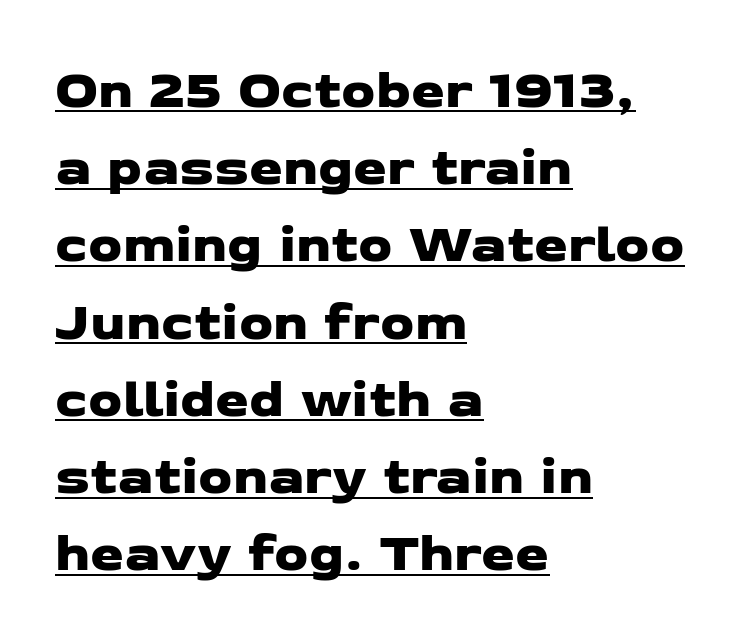
The image shows 54 px wide sans-serif type; set left-aligned, normal line spacing (1.43x), normal letter spacing, underlined; low stroke contrast and a medium x-height.
